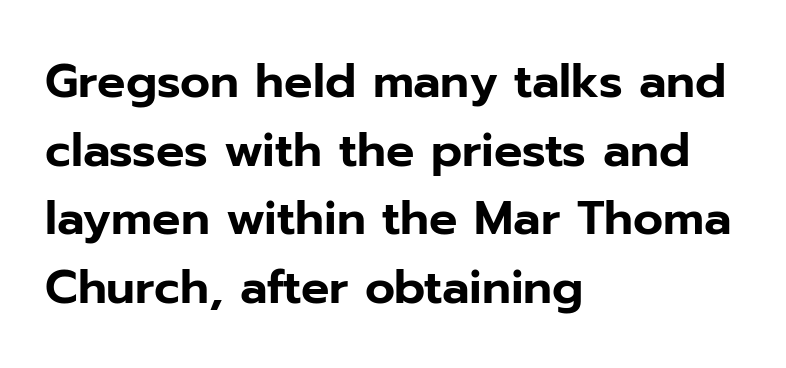
{"serif": "no", "italic": "no", "width": "normal", "stroke_contrast": "low", "x_height": "medium", "monospaced": "no", "underline": "no", "align": "left", "line_spacing": "normal", "line_spacing_ratio": 1.46, "letter_spacing": "normal", "letter_spacing_em": 0.0, "glyph_px": 47}
